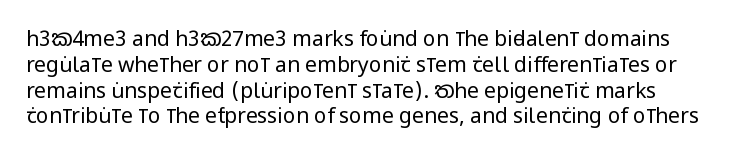
Letter spacing: default. Stem width sits at or under what a default text font uses. No word sits above an underline. The lettering holds an erect, upright posture throughout.
